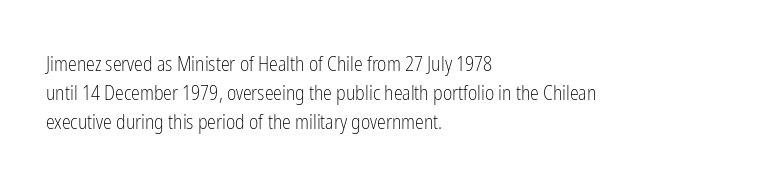
Q: Is the text bold? A: No.
Q: Is the text italic (slanted)? A: No, it is upright.
Q: Is the text underlined? A: No.
Q: How is the paragraph aligned? A: Left-aligned.
Q: Is the spacing between letters normal or unusually wide? A: Normal.
Q: Is the spacing between lines tight, normal or loose? A: Normal.
